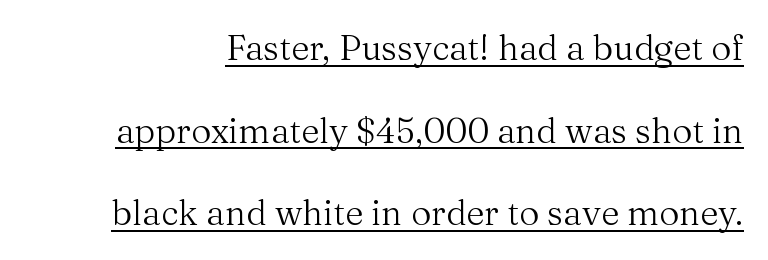
This rendering features underlined lettering. Do the characters align in a grid? No, the font is proportional. Inter-character spacing is left at the font's built-in metrics. Bold? No — there's no thickening of the strokes. Interline gaps are noticeably wide in this sample.
